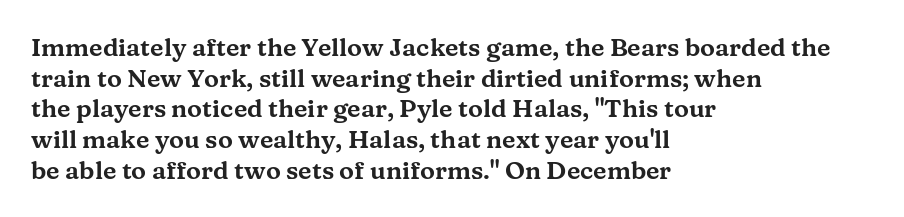
{"italic": "no", "underline": "no", "align": "left", "line_spacing_ratio": 1.23, "letter_spacing": "normal", "letter_spacing_em": 0.0, "glyph_px": 25}
